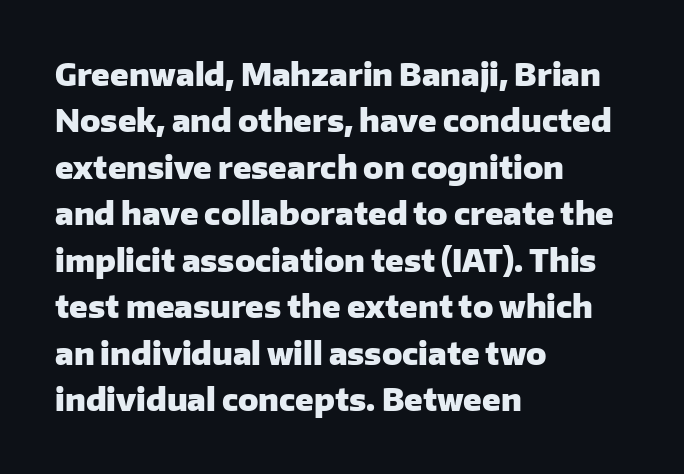
Q: Is the text bold? A: Yes.
Q: Is the text italic (slanted)? A: No, it is upright.
Q: Is the typeface a serif or a sans-serif typeface? A: Sans-serif.
Q: Is the text underlined? A: No.
Q: How is the paragraph aligned? A: Left-aligned.
Q: Is the spacing between letters normal or unusually wide? A: Normal.
Q: Is the spacing between lines tight, normal or loose? A: Normal.
Q: Width (condensed, normal, or wide)? A: Normal.
Q: Stroke contrast? A: Low.
Q: x-height? A: Medium.
Q: Monospaced? A: No.
